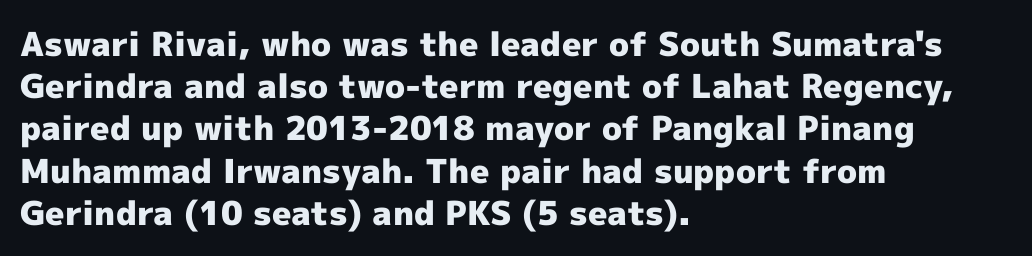
Q: Is the text bold? A: Yes.
Q: Is the text italic (slanted)? A: No, it is upright.
Q: Is the typeface a serif or a sans-serif typeface? A: Sans-serif.
Q: Is the text underlined? A: No.
Q: How is the paragraph aligned? A: Left-aligned.
Q: Is the spacing between letters normal or unusually wide? A: Normal.
Q: Is the spacing between lines tight, normal or loose? A: Normal.
Q: Width (condensed, normal, or wide)? A: Normal.
Q: x-height? A: Medium.
Q: Monospaced? A: No.
